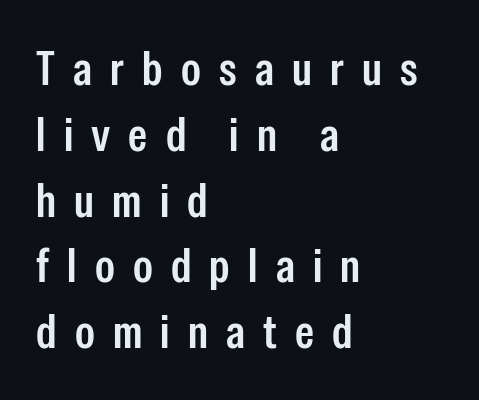
This is moderately heavy type, rendered in semibold. You can tell from the bare stems that sans-serif type was used. Where is the straight margin? On the left. Posture: straight, roman, zero tilt. Nobody drew a line under any word here.
